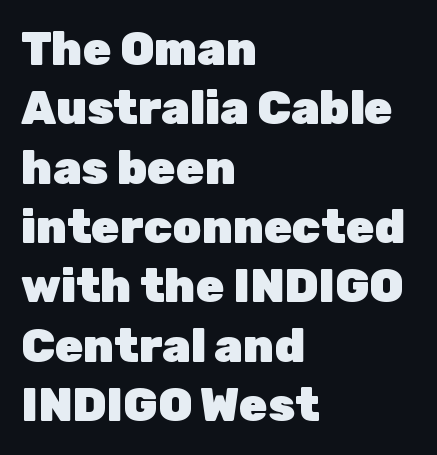
The block of text has a typical density, with ordinary space between rows. Looks like regular typesetting: each glyph gets only the width it needs. I'd describe the lettering as bold — thick and assertive. Posture: upright roman.
